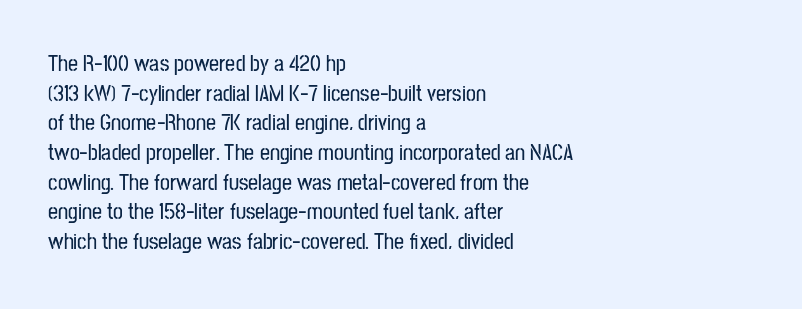
{"italic": "no", "underline": "no", "align": "left", "line_spacing": "normal", "line_spacing_ratio": 1.35, "letter_spacing": "normal", "letter_spacing_em": 0.0, "glyph_px": 22}
